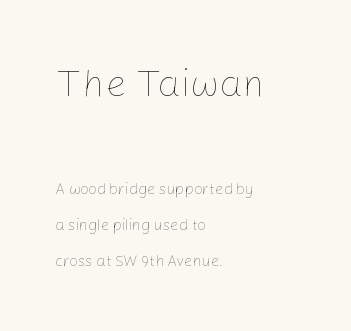
The image shows 38 px thin type, upright; set left-aligned, loose line spacing (2.41x), normal letter spacing, not underlined; the first (top) block is 2.53x larger; low stroke contrast and a medium x-height.
